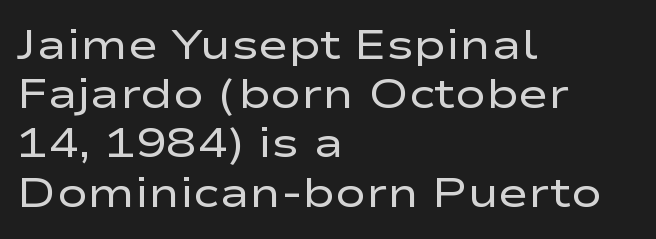
The image shows 41 px regular-weight, wide sans-serif type, upright; set left-aligned, line spacing 1.2x, normal letter spacing, not underlined; low stroke contrast and a medium x-height.
